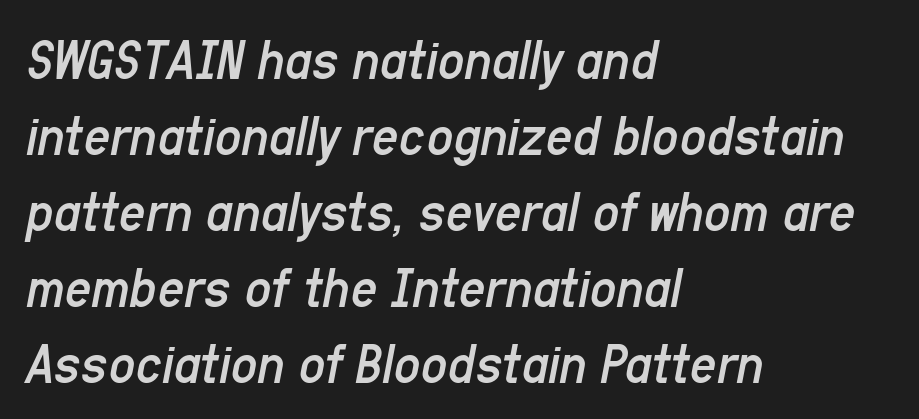
Q: Is the text bold? A: No.
Q: Is the text italic (slanted)? A: Yes, it leans right by about 11 degrees.
Q: Is the text underlined? A: No.
Q: How is the paragraph aligned? A: Left-aligned.
Q: Is the spacing between letters normal or unusually wide? A: Normal.
Q: Is the spacing between lines tight, normal or loose? A: Normal.
Q: Width (condensed, normal, or wide)? A: Condensed.
Q: Stroke contrast? A: Low.
Q: x-height? A: Medium.
Q: Monospaced? A: No.
